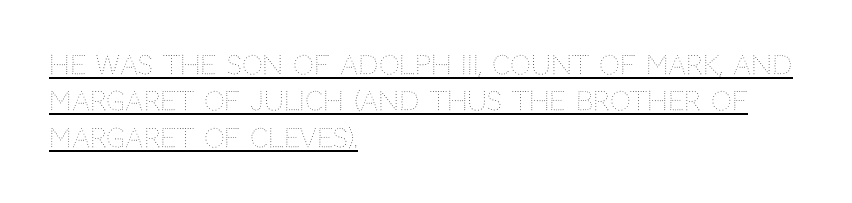
Q: Is the text bold? A: No.
Q: Is the text italic (slanted)? A: No, it is upright.
Q: Is the text underlined? A: Yes.
Q: How is the paragraph aligned? A: Left-aligned.
Q: Is the spacing between letters normal or unusually wide? A: Normal.
Q: Is the spacing between lines tight, normal or loose? A: Normal.
